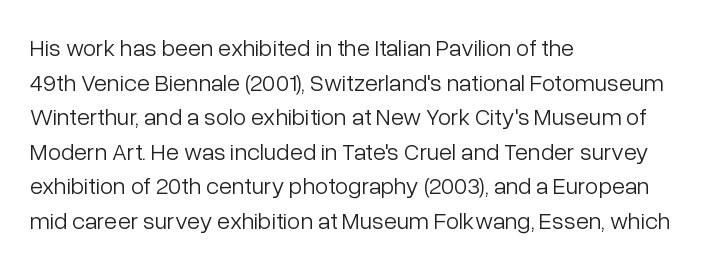
{"italic": "no", "bold": "no", "underline": "no", "align": "left", "line_spacing": "normal", "line_spacing_ratio": 1.44, "letter_spacing": "normal", "letter_spacing_em": 0.0, "glyph_px": 24}
